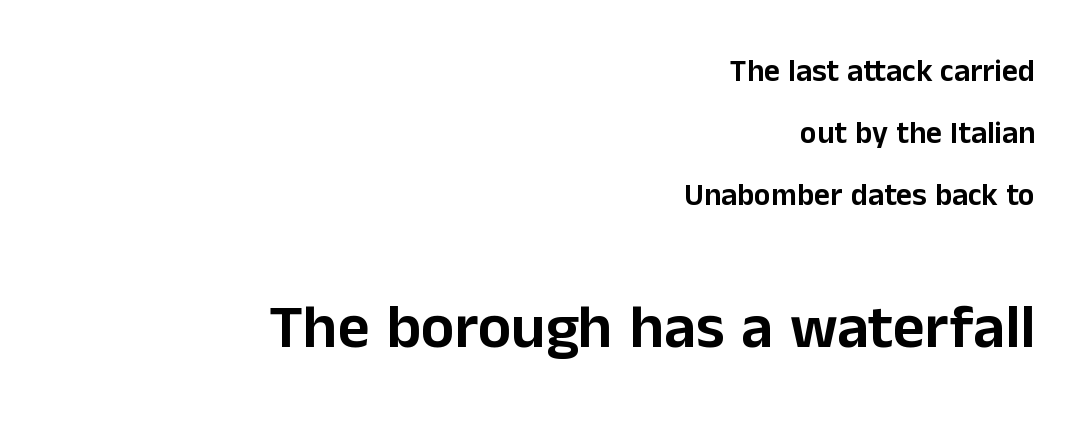
Q: Is the text italic (slanted)? A: No, it is upright.
Q: Is the typeface a serif or a sans-serif typeface? A: Sans-serif.
Q: Is the text underlined? A: No.
Q: How is the paragraph aligned? A: Right-aligned.
Q: Is the spacing between letters normal or unusually wide? A: Normal.
Q: Is the spacing between lines tight, normal or loose? A: Loose.
Q: Which block of text is set in a larger size, the first (top) or the second (bottom)? A: The second (bottom) one.
Q: Width (condensed, normal, or wide)? A: Normal.
Q: Stroke contrast? A: Low.
Q: x-height? A: Medium.
Q: Monospaced? A: No.
